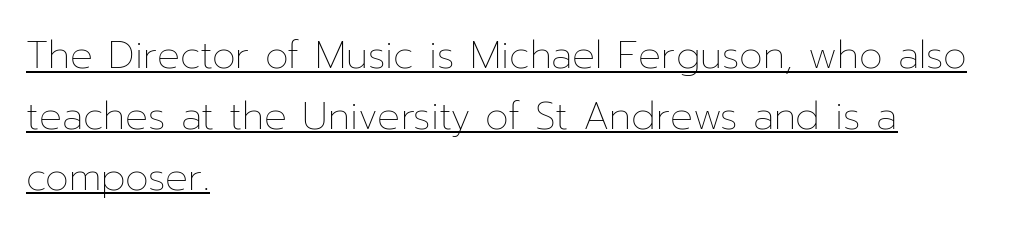
The image shows 38 px thin type, upright; set left-aligned, normal line spacing (1.6x), normal letter spacing, underlined; low stroke contrast and a medium x-height.
